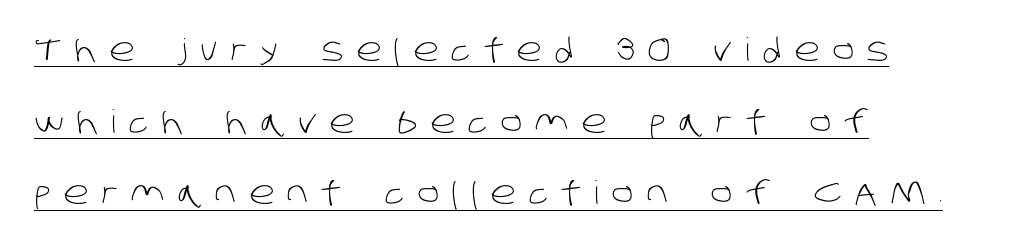
Q: Is the text bold? A: No.
Q: Is the typeface a serif or a sans-serif typeface? A: Sans-serif.
Q: Is the text underlined? A: Yes.
Q: How is the paragraph aligned? A: Left-aligned.
Q: Is the spacing between letters normal or unusually wide? A: Unusually wide.
Q: Is the spacing between lines tight, normal or loose? A: Loose.
Q: Width (condensed, normal, or wide)? A: Normal.
Q: Stroke contrast? A: Low.
Q: x-height? A: Large.
Q: Monospaced? A: No.
